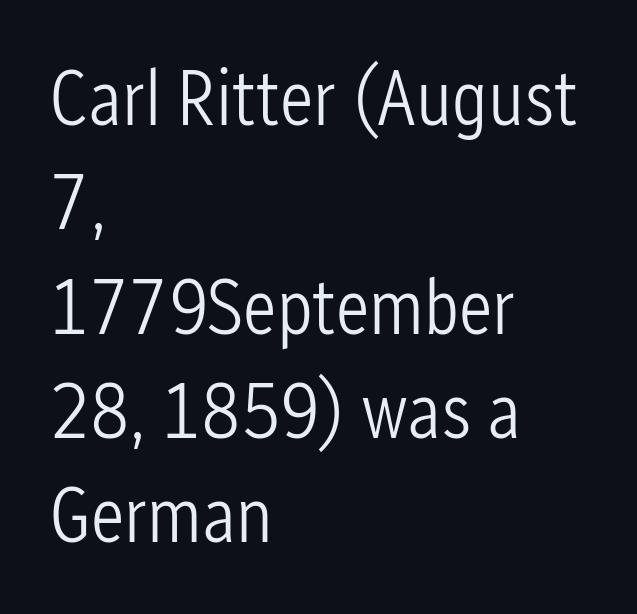
A light-to-regular cut is what we see here. Honestly, the letter spacing is just normal — you wouldn't notice it. Note the varied advance widths — an 'i' is clearly narrower than an 'm'. Nobody drew a line under any word here. Is there any slant? The stems are plumb. The lines sit at an ordinary, default distance from one another.
